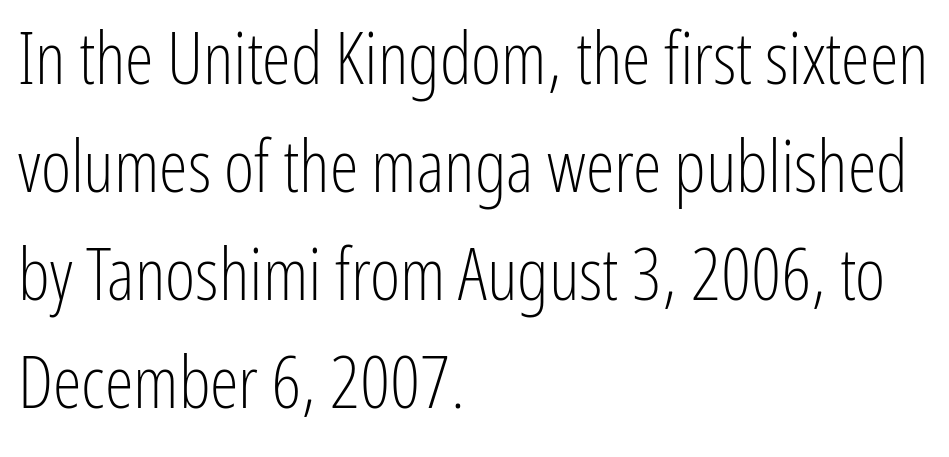
Q: Is the text bold? A: No.
Q: Is the text italic (slanted)? A: No, it is upright.
Q: Is the typeface a serif or a sans-serif typeface? A: Sans-serif.
Q: Is the text underlined? A: No.
Q: How is the paragraph aligned? A: Left-aligned.
Q: Is the spacing between letters normal or unusually wide? A: Normal.
Q: Is the spacing between lines tight, normal or loose? A: Normal.
Q: Width (condensed, normal, or wide)? A: Condensed.
Q: Stroke contrast? A: Low.
Q: x-height? A: Medium.
Q: Monospaced? A: No.
